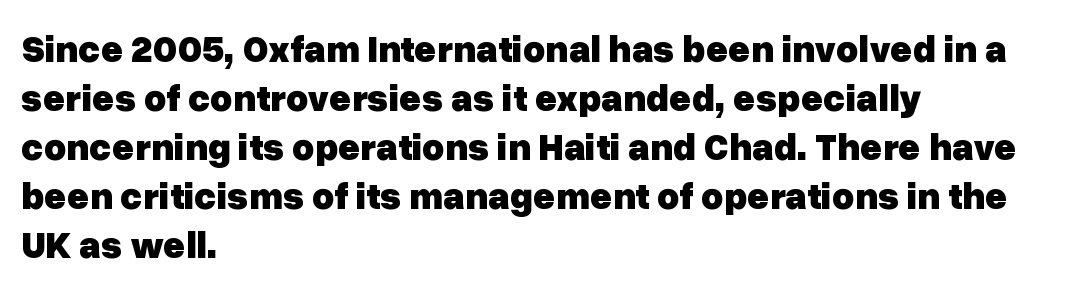
{"serif": "no", "italic": "no", "bold": "yes", "weight": "heavy", "width": "normal", "stroke_contrast": "low", "x_height": "medium", "monospaced": "no", "underline": "no", "align": "left", "line_spacing": "normal", "line_spacing_ratio": 1.29, "letter_spacing": "normal", "letter_spacing_em": 0.0, "glyph_px": 38}
